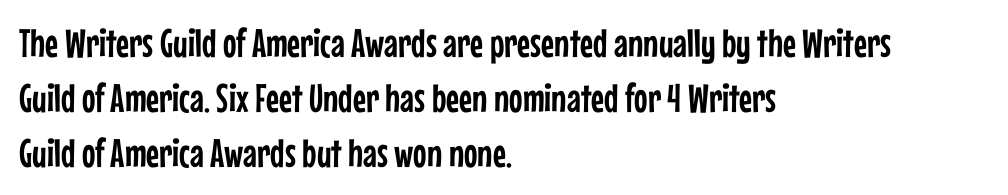
The words here are not underlined. Each word holds together tightly as a unit, with standard inter-letter gaps. The face used here is a sans, in the tradition of grotesques and geometrics. Here the designer chose a conventional face with non-uniform glyph widths.
